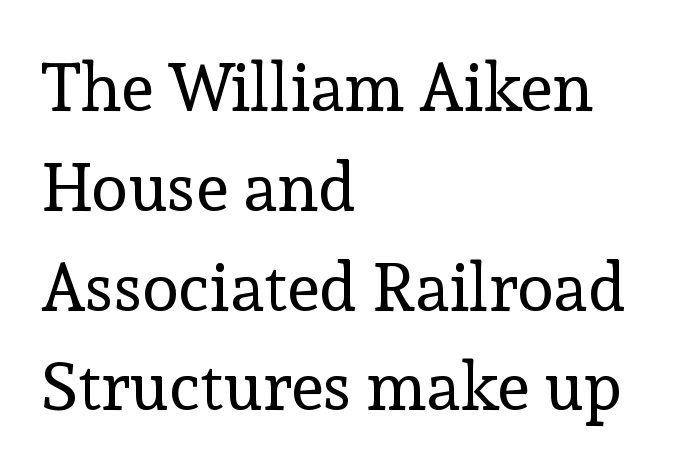
{"serif": "yes", "italic": "no", "bold": "no", "weight": "regular", "width": "normal", "x_height": "medium", "monospaced": "no", "underline": "no", "align": "left", "line_spacing": "normal", "line_spacing_ratio": 1.49, "letter_spacing": "normal", "letter_spacing_em": 0.0, "glyph_px": 67}
